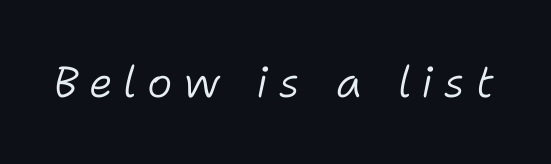
The image shows 43 px light type, italic (leaning right); set unusually wide letter spacing (+0.25 em), not underlined; low stroke contrast and a medium x-height.
